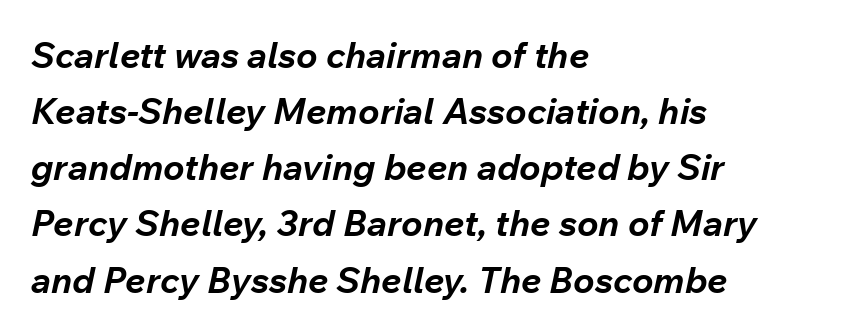
{"italic": "yes", "lean": "right", "slant_degrees": 12, "bold": "yes", "weight": "bold", "width": "normal", "stroke_contrast": "low", "x_height": "medium", "monospaced": "no", "underline": "no", "align": "left", "line_spacing": "normal", "line_spacing_ratio": 1.56, "letter_spacing": "normal", "letter_spacing_em": 0.0, "glyph_px": 36}
